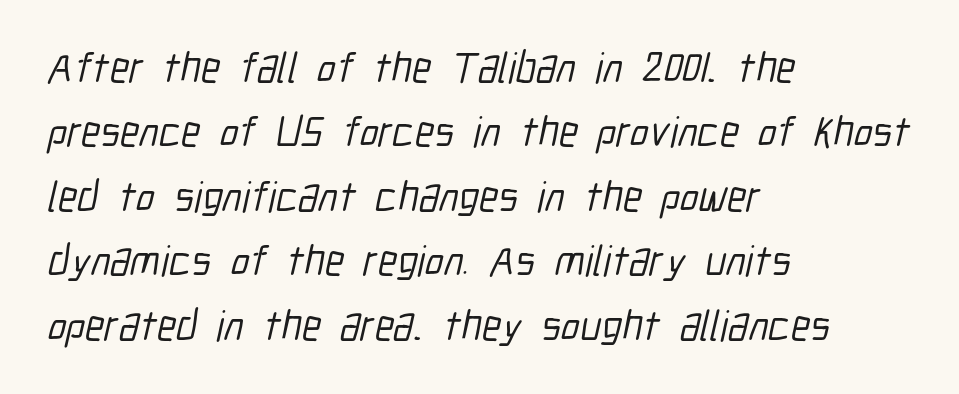
{"serif": "no", "width": "condensed", "stroke_contrast": "low", "x_height": "medium", "monospaced": "no", "underline": "no", "align": "left", "line_spacing": "normal", "line_spacing_ratio": 1.5, "letter_spacing": "normal", "letter_spacing_em": 0.0, "glyph_px": 43}
